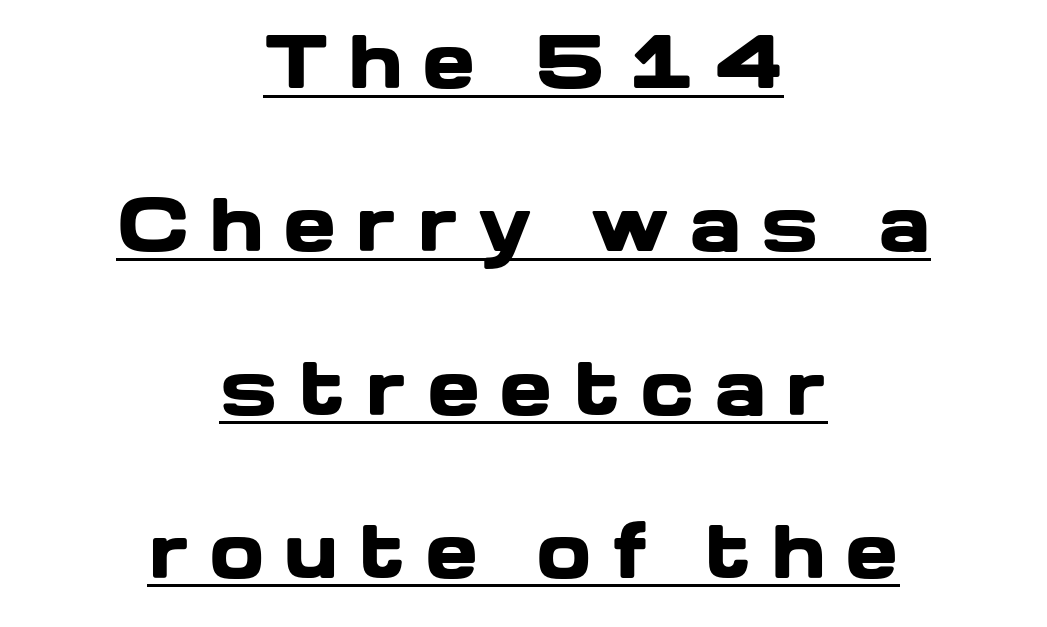
Q: Is the text bold? A: Yes.
Q: Is the text italic (slanted)? A: No, it is upright.
Q: Is the typeface a serif or a sans-serif typeface? A: Sans-serif.
Q: Is the text underlined? A: Yes.
Q: How is the paragraph aligned? A: Centered.
Q: Is the spacing between letters normal or unusually wide? A: Unusually wide.
Q: Is the spacing between lines tight, normal or loose? A: Loose.
Q: Width (condensed, normal, or wide)? A: Wide.
Q: Stroke contrast? A: Low.
Q: x-height? A: Medium.
Q: Monospaced? A: No.
